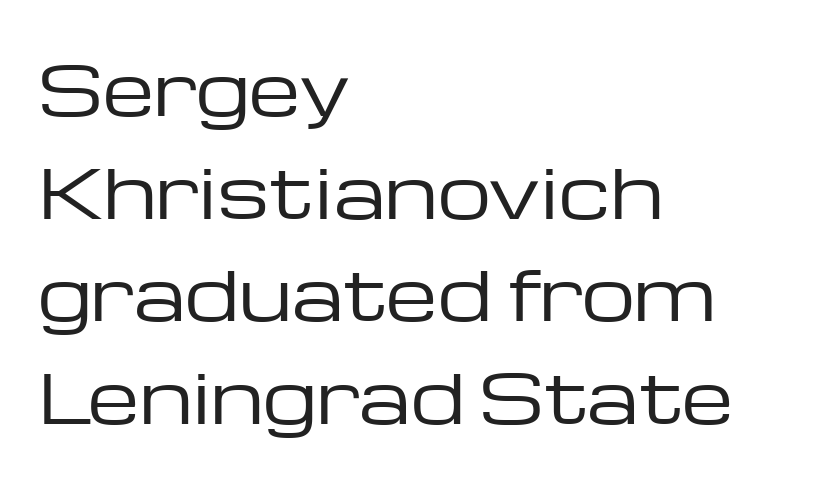
{"serif": "no", "italic": "no", "bold": "no", "weight": "regular", "width": "wide", "stroke_contrast": "low", "x_height": "medium", "monospaced": "no", "underline": "no", "align": "left", "line_spacing": "normal", "line_spacing_ratio": 1.53, "letter_spacing": "normal", "letter_spacing_em": 0.0, "glyph_px": 67}
